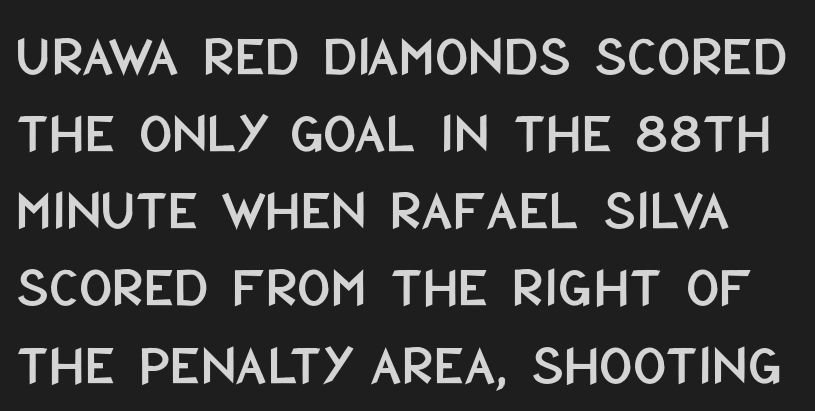
{"serif": "no", "italic": "no", "width": "condensed", "stroke_contrast": "low", "x_height": "large", "monospaced": "no", "underline": "no", "line_spacing": "normal", "line_spacing_ratio": 1.33, "letter_spacing": "normal", "letter_spacing_em": 0.0, "glyph_px": 58}
